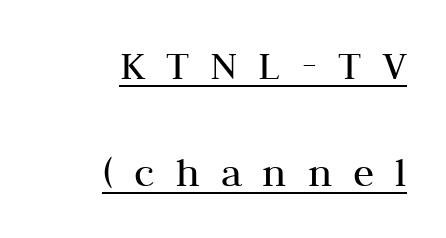
{"serif": "yes", "italic": "no", "bold": "no", "weight": "regular", "width": "normal", "stroke_contrast": "medium", "x_height": "medium", "monospaced": "no", "underline": "yes", "align": "right", "line_spacing": "loose", "line_spacing_ratio": 2.49, "letter_spacing": "wide", "letter_spacing_em": 0.49, "glyph_px": 43}
